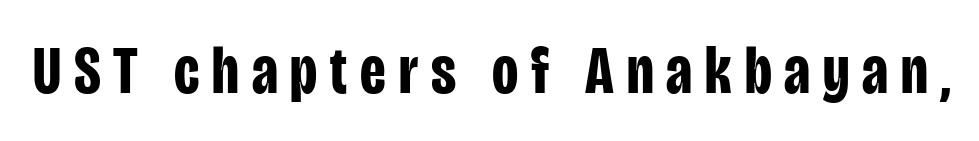
This is roman type, the default non-slanted kind. This sample has the flowing, uneven cadence of proportional lettering. The text was rendered using a sans face with plain stroke endings. The rendering uses a bold face; every stroke is thick and dark.
